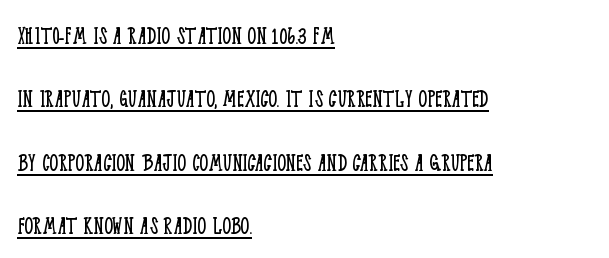
Check the space under the baseline: a stroke is drawn there. These lines were composed using upright roman letters. Stems here are at most as thick as an everyday book face. These lines are set flush left with a ragged right edge. There is no visible air inserted between adjacent glyphs. The passage shown stacks its lines with a broad gap.
